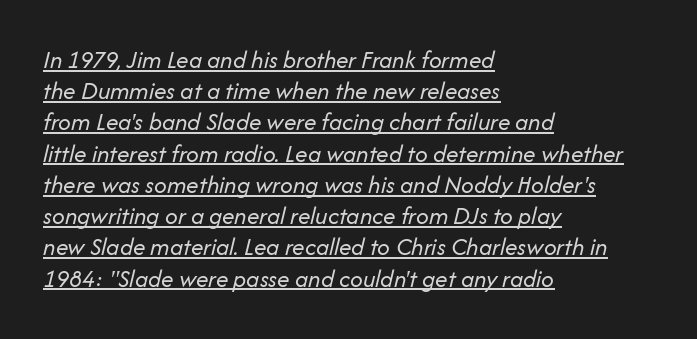
Q: Is the text bold? A: No.
Q: Is the text italic (slanted)? A: Yes, it leans right by about 14 degrees.
Q: Is the text underlined? A: Yes.
Q: How is the paragraph aligned? A: Left-aligned.
Q: Is the spacing between letters normal or unusually wide? A: Normal.
Q: Is the spacing between lines tight, normal or loose? A: Normal.
